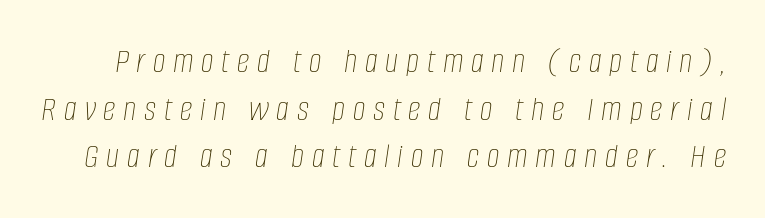
A typesetter would mark this as italic. Counters stay open thanks to moderate or lighter strokes. Honestly, the row spacing looks completely unremarkable. The face used here is proportionally spaced, like ordinary book or web type.
